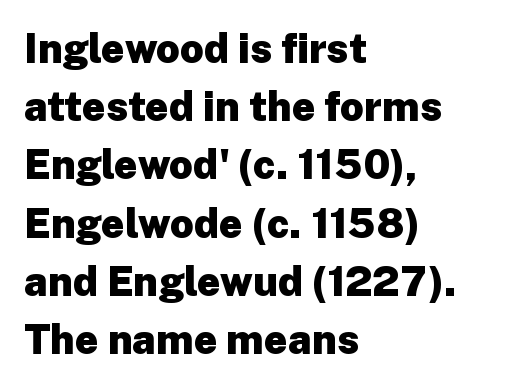
Glance below the letters and you will spot only blank space. Every stem runs plumb, perpendicular to the baseline. The typesetting leans heavy: a genuine bold. The rendering keeps characters at their native spacing.
